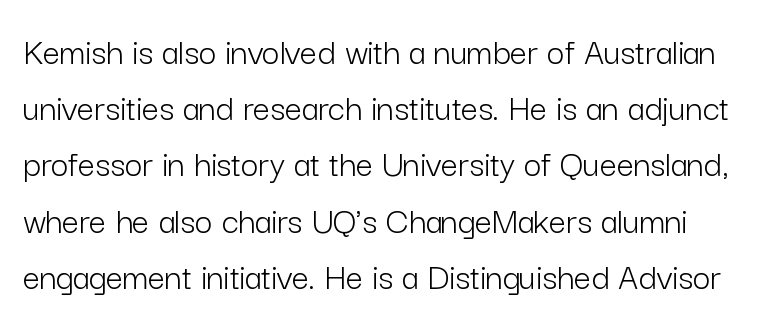
{"serif": "no", "italic": "no", "bold": "no", "weight": "light", "width": "normal", "stroke_contrast": "low", "x_height": "medium", "monospaced": "no", "underline": "no", "line_spacing": "normal", "line_spacing_ratio": 1.48, "letter_spacing": "normal", "letter_spacing_em": 0.0, "glyph_px": 38}
